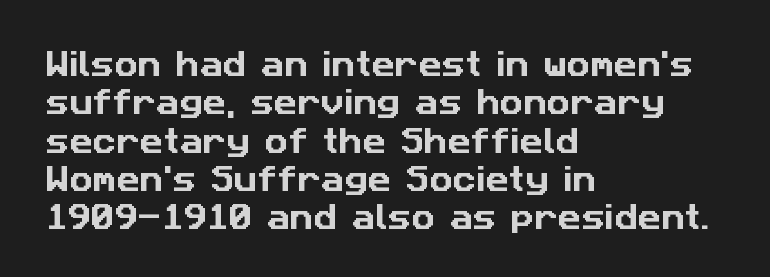
The image shows 29 px sans-serif type; set left-aligned, normal line spacing (1.32x), normal letter spacing, not underlined; low stroke contrast and a medium x-height.
